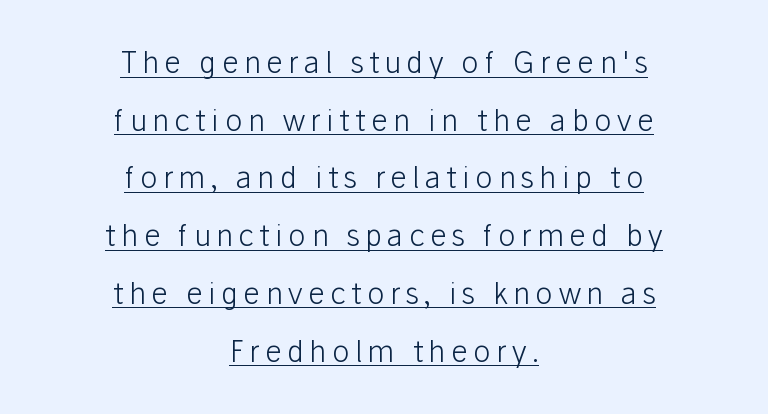
Q: Is the text bold? A: No.
Q: Is the text italic (slanted)? A: No, it is upright.
Q: Is the typeface a serif or a sans-serif typeface? A: Sans-serif.
Q: Is the text underlined? A: Yes.
Q: How is the paragraph aligned? A: Centered.
Q: Is the spacing between lines tight, normal or loose? A: Loose.
Q: Width (condensed, normal, or wide)? A: Normal.
Q: Stroke contrast? A: Low.
Q: x-height? A: Medium.
Q: Monospaced? A: No.
